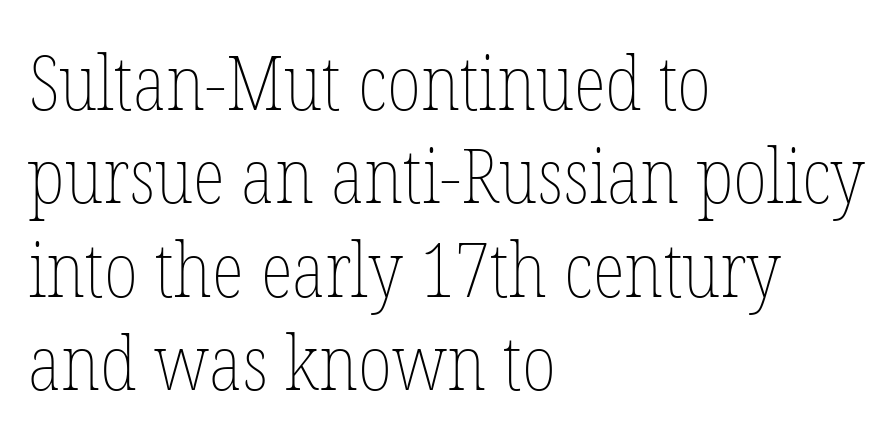
{"italic": "no", "bold": "no", "weight": "thin", "width": "condensed", "stroke_contrast": "low", "x_height": "medium", "monospaced": "no", "underline": "no", "align": "left", "line_spacing_ratio": 1.23, "letter_spacing": "normal", "letter_spacing_em": 0.0, "glyph_px": 76}
